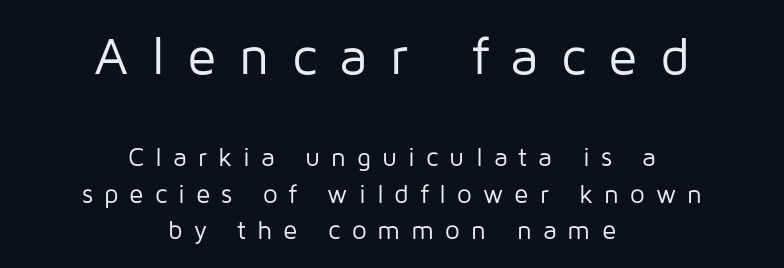
A typesetter would call this proportional, since set widths differ per character. You get the large type first, then a drop to smaller type. Bold? No — there's no thickening of the strokes. If you drew a line through each stem, it would be perfectly vertical. Notice how the passage keeps no hard edge, just a central spine.
